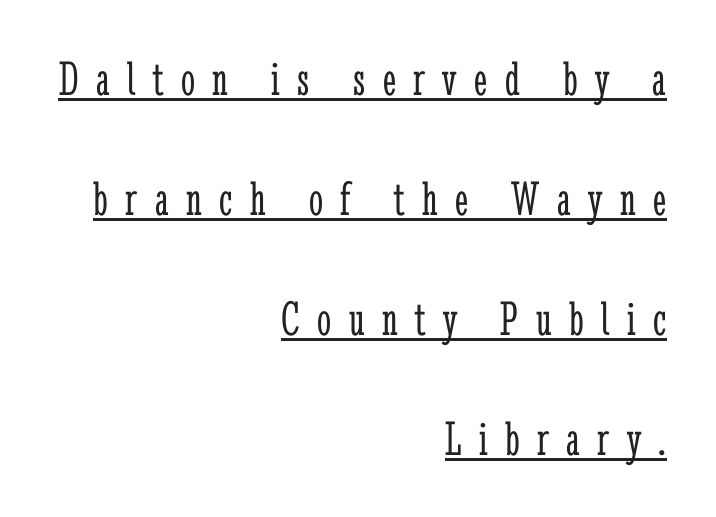
{"serif": "yes", "italic": "no", "bold": "no", "weight": "light", "width": "condensed", "stroke_contrast": "low", "x_height": "medium", "monospaced": "no", "underline": "yes", "align": "right", "line_spacing": "loose", "line_spacing_ratio": 2.4, "letter_spacing": "wide", "letter_spacing_em": 0.35, "glyph_px": 50}
